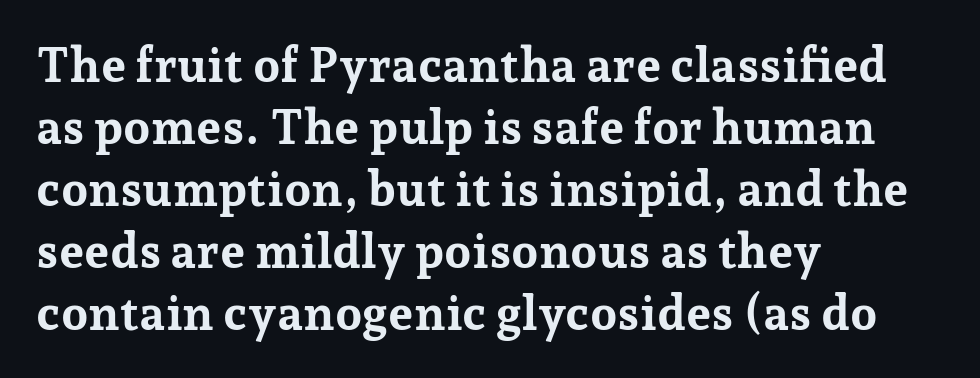
{"serif": "yes", "italic": "no", "bold": "yes", "weight": "bold", "width": "normal", "stroke_contrast": "low", "x_height": "medium", "monospaced": "no", "underline": "no", "align": "left", "line_spacing": "normal", "line_spacing_ratio": 1.29, "letter_spacing": "normal", "letter_spacing_em": 0.0, "glyph_px": 48}
